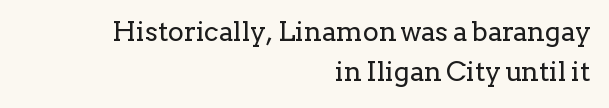
The image shows 27 px text type, upright; set right-aligned, normal line spacing (1.5x), normal letter spacing, not underlined.
